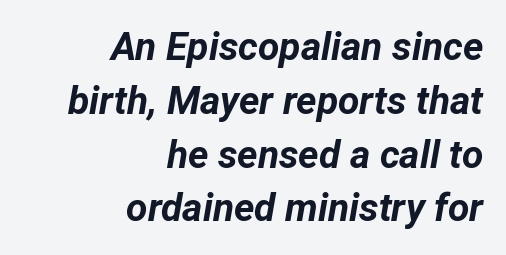
Short note: letters normally spaced. The block of text has a typical density, with ordinary space between rows. Typeset ragged left — the right edge is the straight one. The rendering uses natural spacing where letterforms have individual widths.
